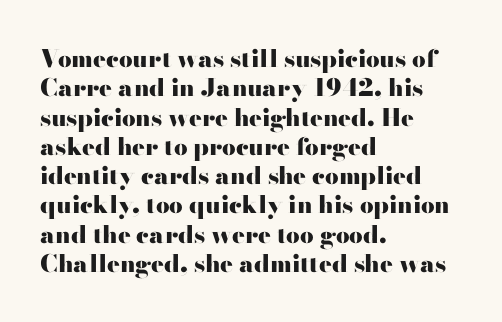
The image shows 24 px bold type, upright; set left-aligned, line spacing 1.22x, normal letter spacing, not underlined.
